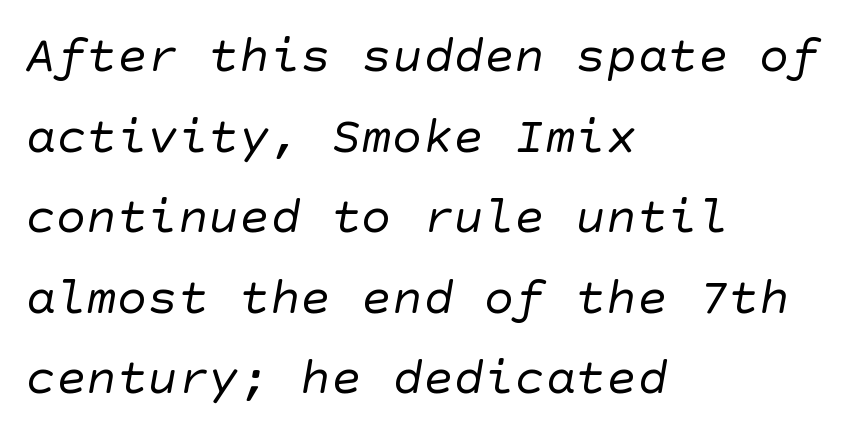
{"serif": "no", "bold": "no", "weight": "regular", "width": "normal", "stroke_contrast": "low", "x_height": "large", "underline": "no", "align": "left", "line_spacing": "normal", "line_spacing_ratio": 1.58, "letter_spacing": "normal", "letter_spacing_em": 0.0, "glyph_px": 51}
